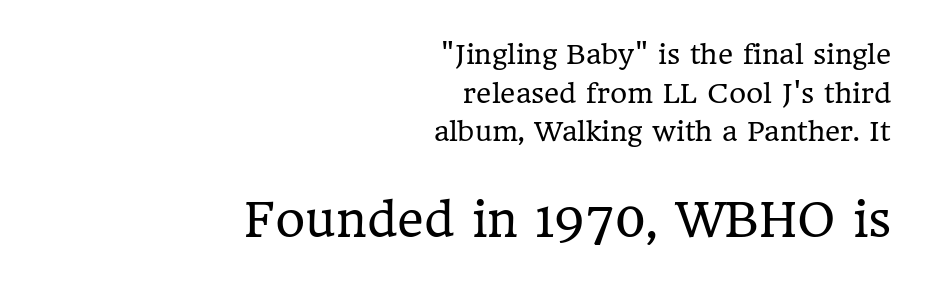
In terms of leading, this rendering sits right in the middle. Yep, those are serifs on the letters. The rendering uses natural spacing where letterforms have individual widths. This rendering features lettering with no underline. The designer gave the closing block more size than the opening block.
